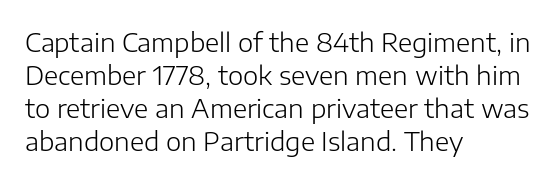
When letters stand straight like this, we call the style roman or upright. These lines sit exactly where default settings would place them. Students, note that the glyphs here touch the page at normal intervals. The passage shown is not bold in any degree. In CSS terms this would be text-align: left. Underlining? Definitely not there.
